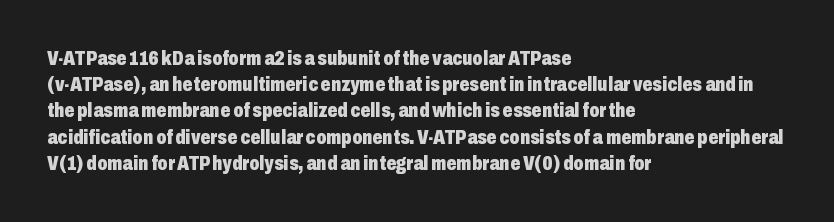
{"italic": "no", "bold": "yes", "underline": "no", "align": "left", "line_spacing": "normal", "line_spacing_ratio": 1.31, "letter_spacing": "normal", "letter_spacing_em": 0.0, "glyph_px": 20}
